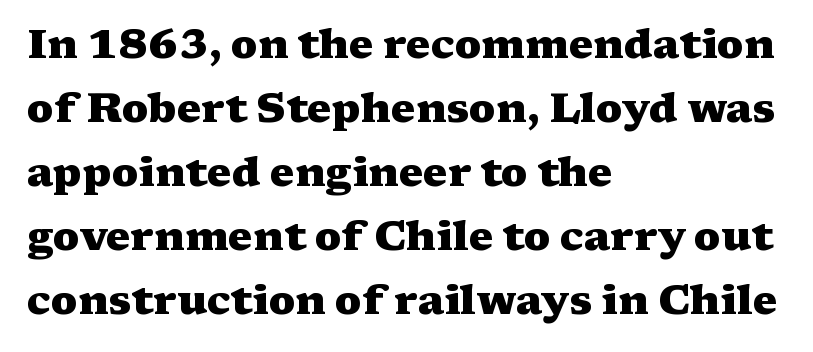
Honestly, there is no underline to notice here at all. In terms of letterform style, serifs are clearly present. The lines are quadded left. Note the varied advance widths — an 'i' is clearly narrower than an 'm'. Strong, thick strokes mark this as bold type. Italic: no, the glyphs are upright roman.
